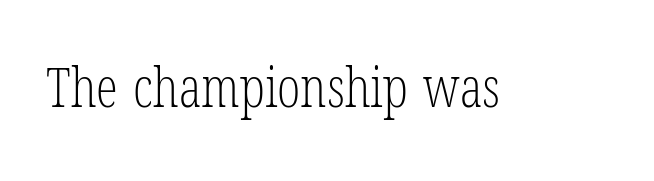
The image shows 55 px light, condensed serif type, upright; set normal letter spacing, not underlined; low stroke contrast and a medium x-height.
